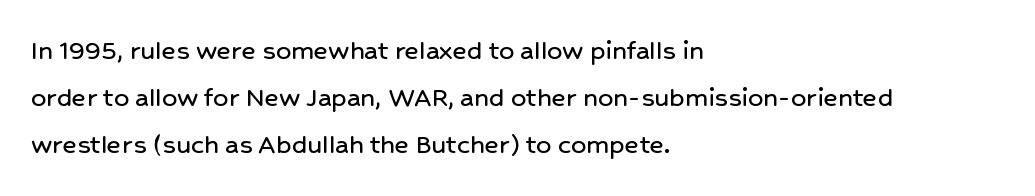
Vertical strokes here are truly vertical. The letters carry no serifs — their stems end cleanly without finishing strokes. Note the varied advance widths — an 'i' is clearly narrower than an 'm'. Is there much room between lines? A standard amount, neither cramped nor airy. The passage shown is not underscored anywhere.
